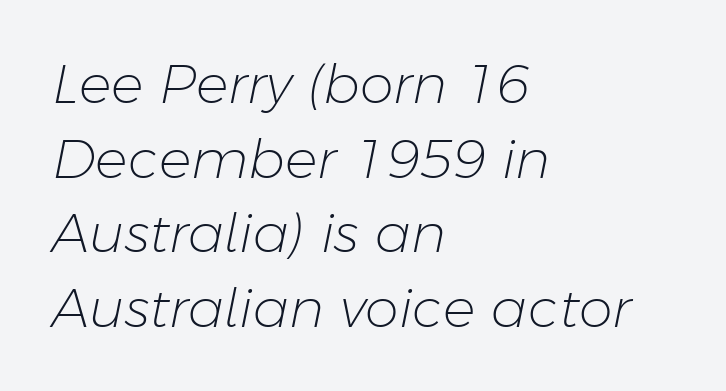
The rows are spaced the way most documents space them. In CSS terms this would be text-align: left. Slanted lettering throughout. Underline: absent. The weight would be labelled regular, book, light, or lighter still. Each word holds together tightly as a unit, with standard inter-letter gaps.
